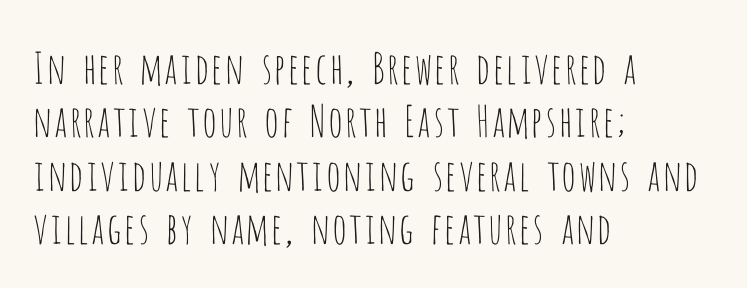
The image shows 43 px thin, condensed sans-serif type, upright; set left-aligned, line spacing 1.24x, normal letter spacing, not underlined; low stroke contrast and a large x-height.
